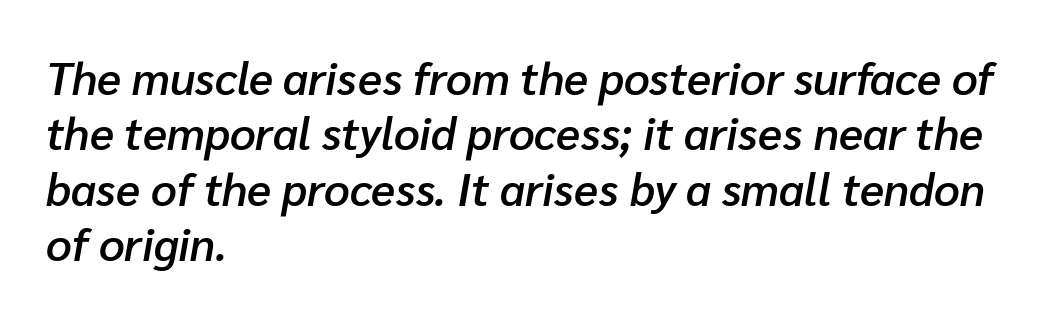
The image shows 45 px semibold type, italic (leaning right); set left-aligned, line spacing 1.23x, normal letter spacing, not underlined; low stroke contrast and a medium x-height.
